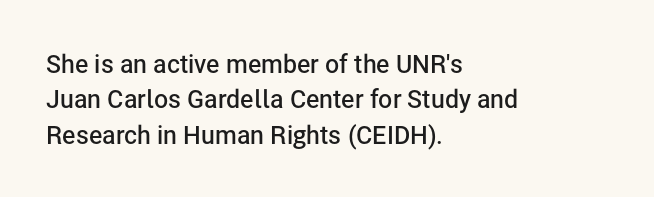
Every letter is mildly thick-stroked: semibold rather than bold. The passage is arranged the way most books set body copy — flush left. The axis of the letterforms is exactly vertical. The rendering uses a moderate line-height, typical for paragraphs.
